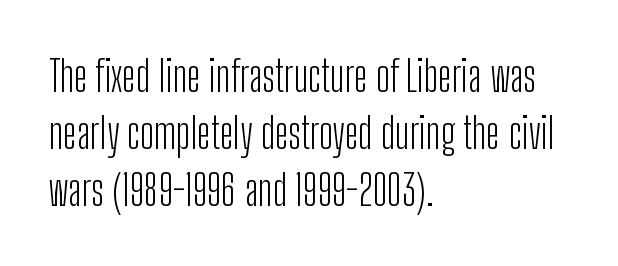
The image shows 43 px light, condensed sans-serif type, upright; set left-aligned, normal line spacing (1.33x), normal letter spacing, not underlined; low stroke contrast and a medium x-height.
